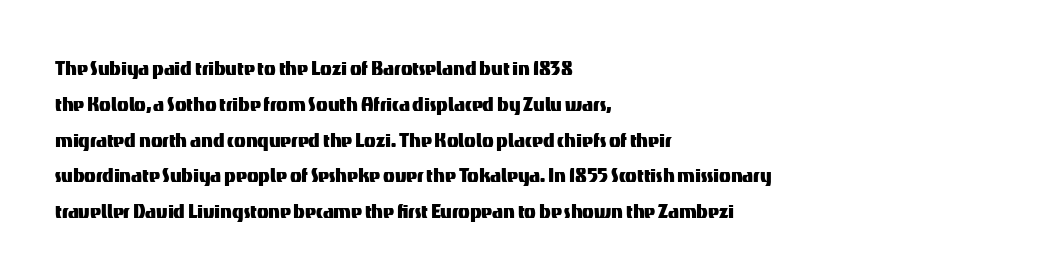
Q: Is the text italic (slanted)? A: No, it is upright.
Q: Is the text underlined? A: No.
Q: How is the paragraph aligned? A: Left-aligned.
Q: Is the spacing between letters normal or unusually wide? A: Normal.
Q: Is the spacing between lines tight, normal or loose? A: Normal.
